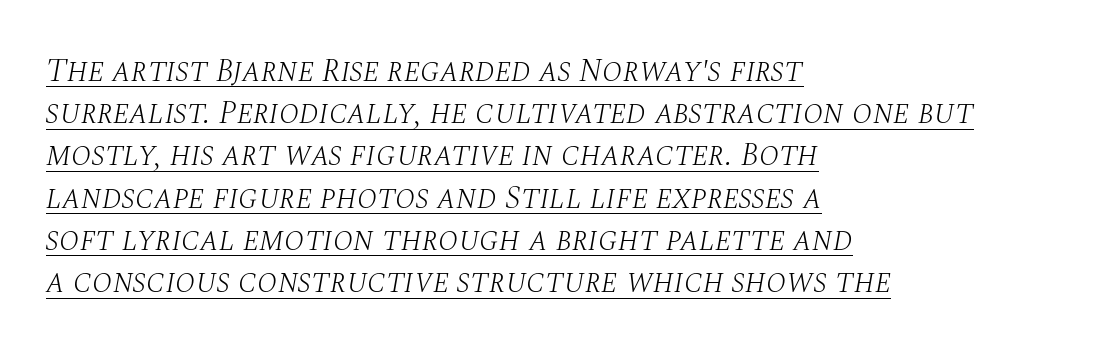
{"serif": "yes", "italic": "yes", "lean": "right", "slant_degrees": 10, "bold": "no", "weight": "light", "width": "normal", "stroke_contrast": "medium", "x_height": "large", "monospaced": "no", "underline": "yes", "align": "left", "line_spacing": "normal", "line_spacing_ratio": 1.28, "letter_spacing": "normal", "letter_spacing_em": 0.0, "glyph_px": 33}
